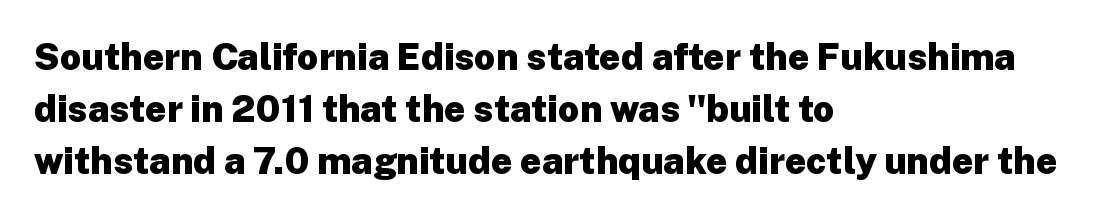
{"serif": "no", "italic": "no", "bold": "yes", "weight": "heavy", "width": "normal", "stroke_contrast": "low", "x_height": "medium", "monospaced": "no", "underline": "no", "align": "left", "line_spacing": "normal", "line_spacing_ratio": 1.41, "letter_spacing": "normal", "letter_spacing_em": 0.0, "glyph_px": 37}
